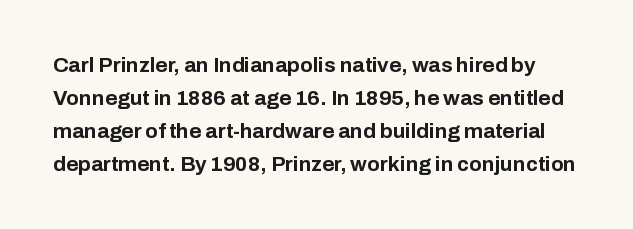
{"italic": "no", "bold": "yes", "underline": "no", "line_spacing": "normal", "line_spacing_ratio": 1.57, "letter_spacing": "normal", "letter_spacing_em": 0.0, "glyph_px": 21}
